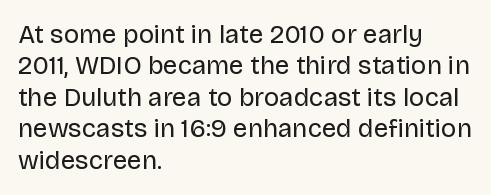
The image shows 26 px text type, upright; set left-aligned, line spacing 1.21x, normal letter spacing, not underlined.
